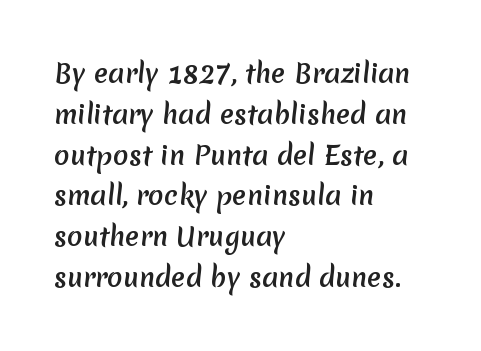
{"underline": "no", "align": "left", "line_spacing": "normal", "line_spacing_ratio": 1.57, "letter_spacing": "normal", "letter_spacing_em": 0.0, "glyph_px": 26}
